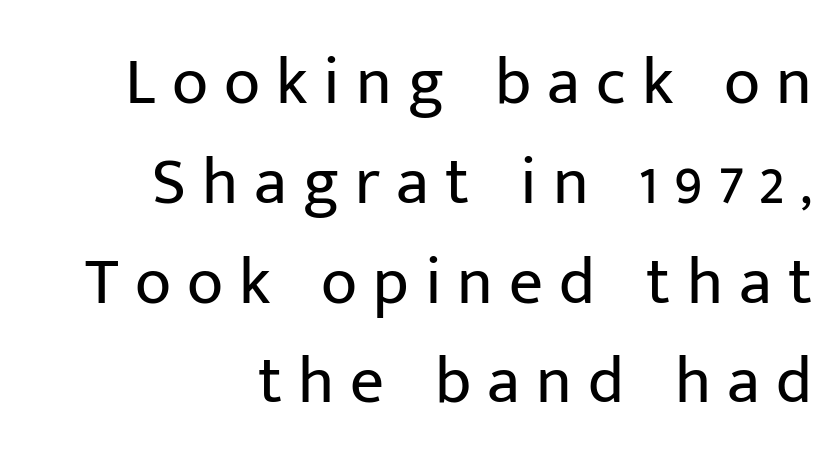
The image shows 67 px regular-weight sans-serif type, upright; set right-aligned, normal line spacing (1.49x), unusually wide letter spacing (+0.24 em), not underlined; low stroke contrast and a medium x-height.
